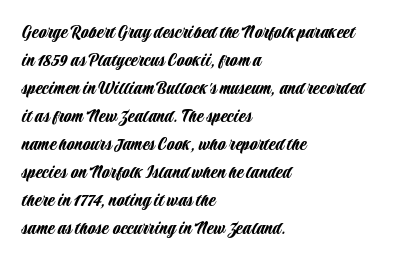
The image shows 20 px text type; set left-aligned, normal line spacing (1.4x), normal letter spacing, not underlined.
